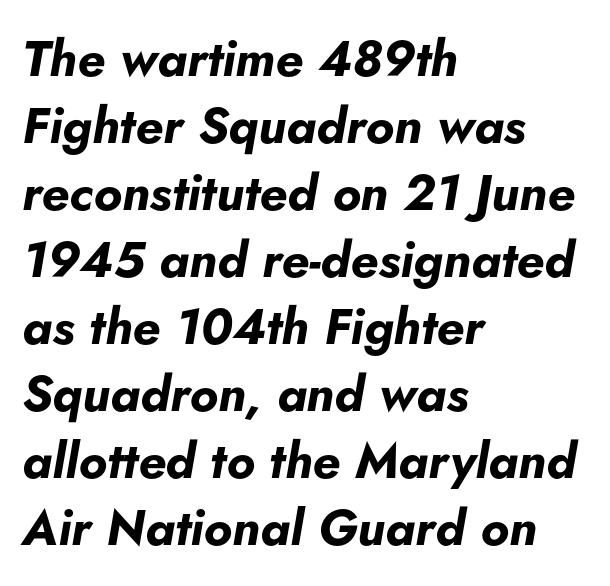
Q: Is the text bold? A: Yes.
Q: Is the text italic (slanted)? A: Yes, it leans right by about 5 degrees.
Q: Is the text underlined? A: No.
Q: How is the paragraph aligned? A: Left-aligned.
Q: Is the spacing between letters normal or unusually wide? A: Normal.
Q: Is the spacing between lines tight, normal or loose? A: Normal.
Q: Width (condensed, normal, or wide)? A: Normal.
Q: Stroke contrast? A: Low.
Q: x-height? A: Small.
Q: Monospaced? A: No.
